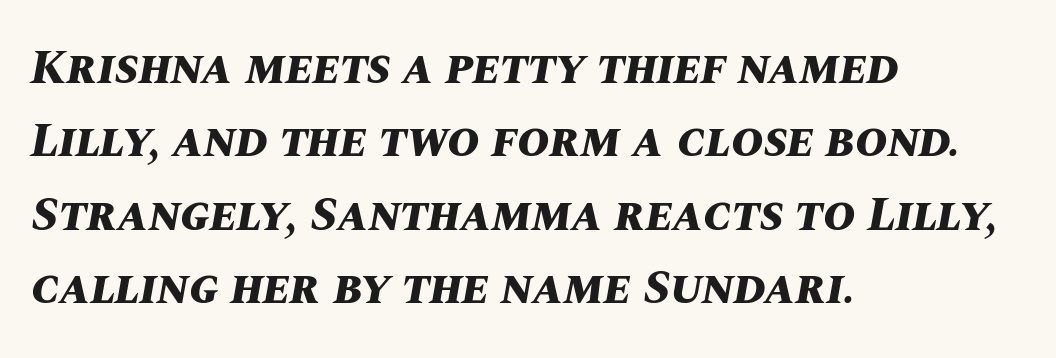
{"italic": "yes", "lean": "right", "slant_degrees": 10, "bold": "yes", "weight": "bold", "width": "normal", "stroke_contrast": "medium", "x_height": "large", "monospaced": "no", "underline": "no", "align": "left", "line_spacing": "normal", "line_spacing_ratio": 1.5, "letter_spacing": "normal", "letter_spacing_em": 0.0, "glyph_px": 49}
